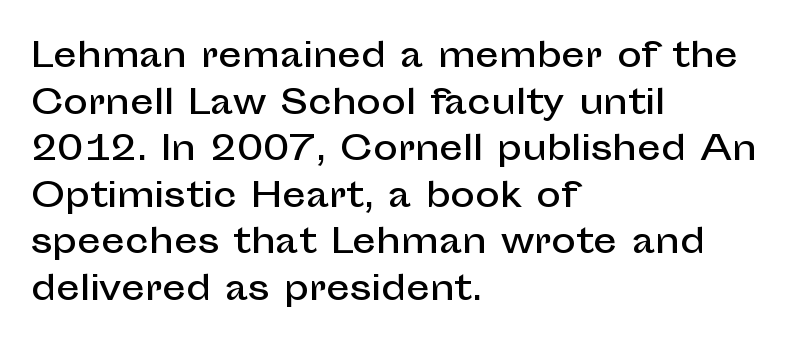
The image shows 33 px sans-serif type, upright; set left-aligned, normal line spacing (1.41x), normal letter spacing, not underlined; low stroke contrast and a medium x-height.
